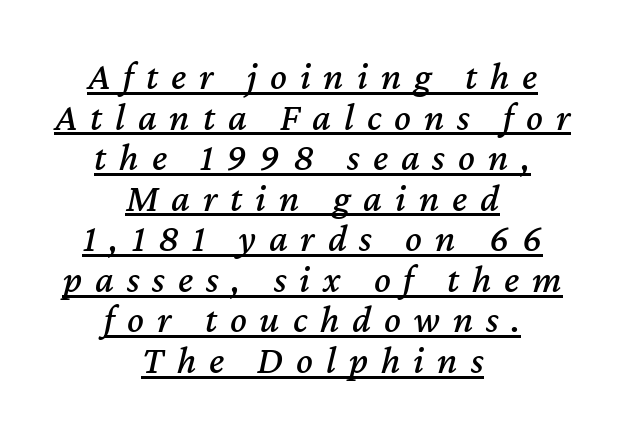
The axis of the letterforms is tilted away from vertical. Character widths vary here, with narrow letters taking less room than wide ones. The block of text is dense from top to bottom, with scant space between rows. The letterforms stand isolated, each surrounded by extra space. A continuous stroke trails under the words, as in a hyperlink. Typeset on center — no edge is straight.
